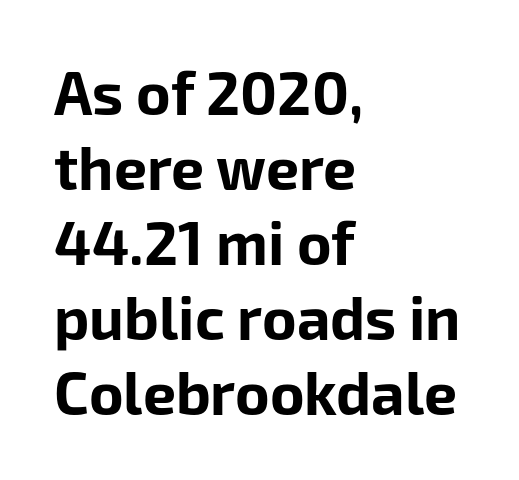
{"serif": "no", "italic": "no", "bold": "yes", "weight": "bold", "width": "normal", "stroke_contrast": "low", "x_height": "medium", "monospaced": "no", "underline": "no", "align": "left", "line_spacing": "normal", "line_spacing_ratio": 1.27, "letter_spacing": "normal", "letter_spacing_em": 0.0, "glyph_px": 59}
